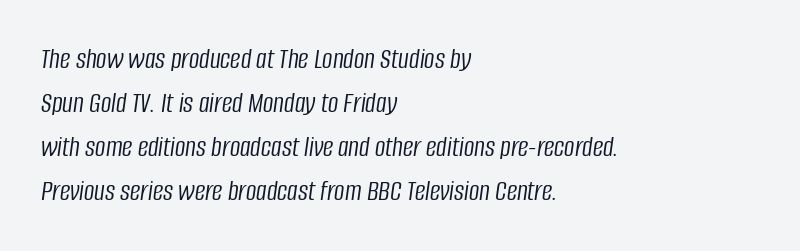
The image shows 29 px light, condensed type, italic (leaning right); set left-aligned, normal line spacing (1.52x), normal letter spacing, not underlined; low stroke contrast and a large x-height.
